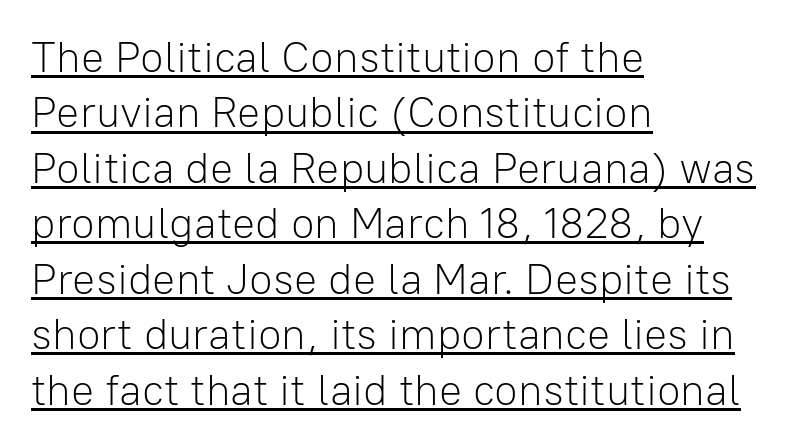
Q: Is the text bold? A: No.
Q: Is the text italic (slanted)? A: No, it is upright.
Q: Is the typeface a serif or a sans-serif typeface? A: Sans-serif.
Q: Is the text underlined? A: Yes.
Q: How is the paragraph aligned? A: Left-aligned.
Q: Is the spacing between letters normal or unusually wide? A: Normal.
Q: Is the spacing between lines tight, normal or loose? A: Normal.
Q: Width (condensed, normal, or wide)? A: Normal.
Q: Stroke contrast? A: Low.
Q: x-height? A: Medium.
Q: Monospaced? A: No.
